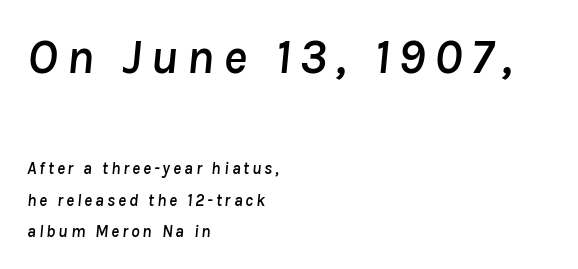
Q: Is the text italic (slanted)? A: Yes, it leans right by about 8 degrees.
Q: Is the text underlined? A: No.
Q: How is the paragraph aligned? A: Left-aligned.
Q: Which block of text is set in a larger size, the first (top) or the second (bottom)? A: The first (top) one.
Q: Width (condensed, normal, or wide)? A: Normal.
Q: Stroke contrast? A: Low.
Q: x-height? A: Medium.
Q: Monospaced? A: No.
